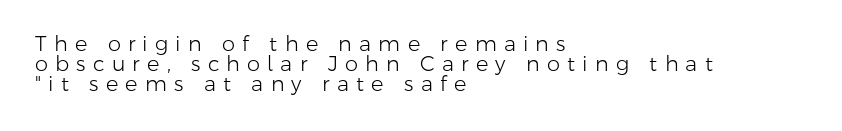
The image shows 21 px text type, upright; set left-aligned, tight line spacing (0.95x), unusually wide letter spacing (+0.34 em), not underlined.
